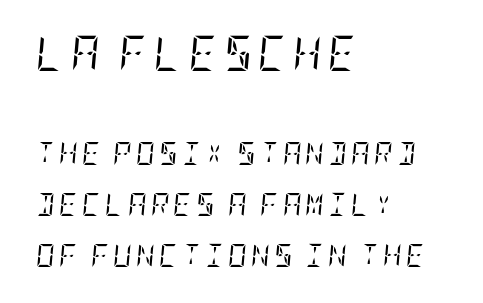
The image shows 35 px regular-weight, condensed serif type, italic (leaning right); set left-aligned, loose line spacing (2.22x), not underlined; the first (top) block is 1.52x larger; low stroke contrast and a large x-height.
